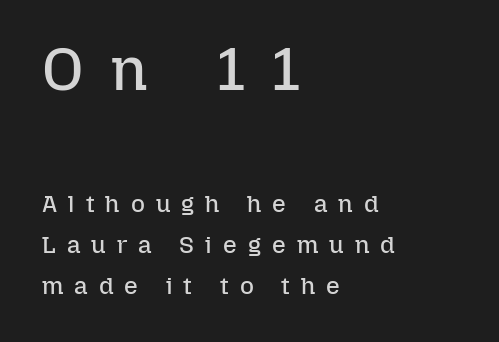
Q: Is the text bold? A: No.
Q: Is the text italic (slanted)? A: No, it is upright.
Q: Is the text underlined? A: No.
Q: How is the paragraph aligned? A: Left-aligned.
Q: Is the spacing between letters normal or unusually wide? A: Unusually wide.
Q: Which block of text is set in a larger size, the first (top) or the second (bottom)? A: The first (top) one.
Q: Width (condensed, normal, or wide)? A: Normal.
Q: Stroke contrast? A: Low.
Q: x-height? A: Medium.
Q: Monospaced? A: No.
